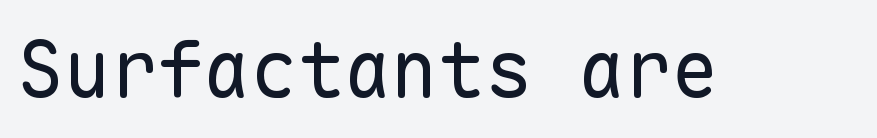
Observe the ordinary spacing: letters are neighbours, not strangers. Weight: not bold — regular or lighter. This sample uses a sans-serif face. You could count columns in this text — the font is strictly monospaced. Nobody drew a line under any word here.
